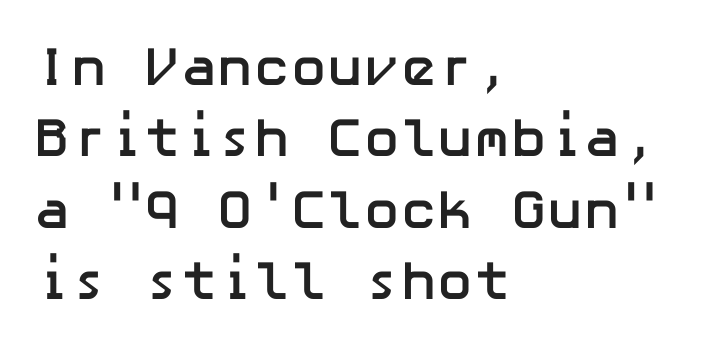
The font's upright variant was chosen for this text. The text block is weighted toward the left margin, trailing off unevenly rightward. Nope, no serifs anywhere on these letters. Successive baselines arrive at the customary interval.
